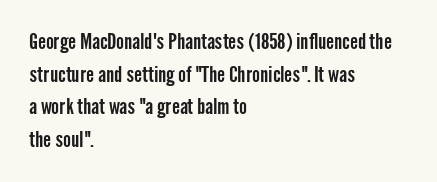
{"italic": "no", "underline": "no", "align": "left", "line_spacing": "normal", "line_spacing_ratio": 1.55, "letter_spacing": "normal", "letter_spacing_em": 0.0, "glyph_px": 21}
